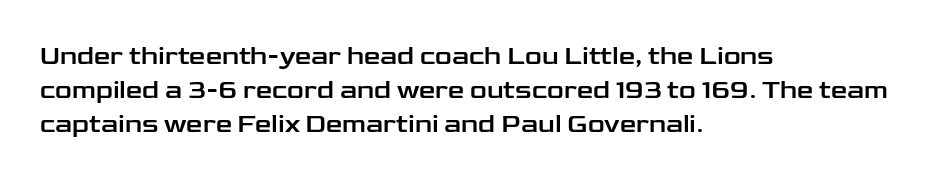
The image shows 26 px text type, upright; set left-aligned, normal line spacing (1.31x), normal letter spacing, not underlined.
